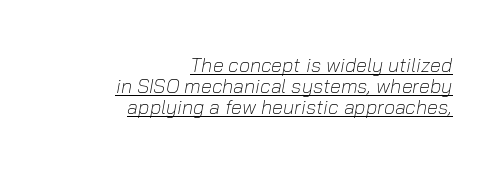
Heaviness? Minimal to ordinary, like unemphasized prose. Designer's note — italics engaged. What's the leading like? Squeezed, with rows nearly overlapping. The rag falls on the left side of this text block. This sample carries an underscore along the baseline area.
